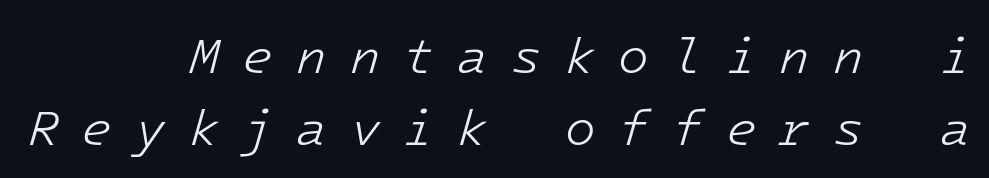
The image shows 50 px light type, italic (leaning right); set right-aligned, normal line spacing (1.44x), unusually wide letter spacing (+0.46 em), not underlined; low stroke contrast and a medium x-height.
